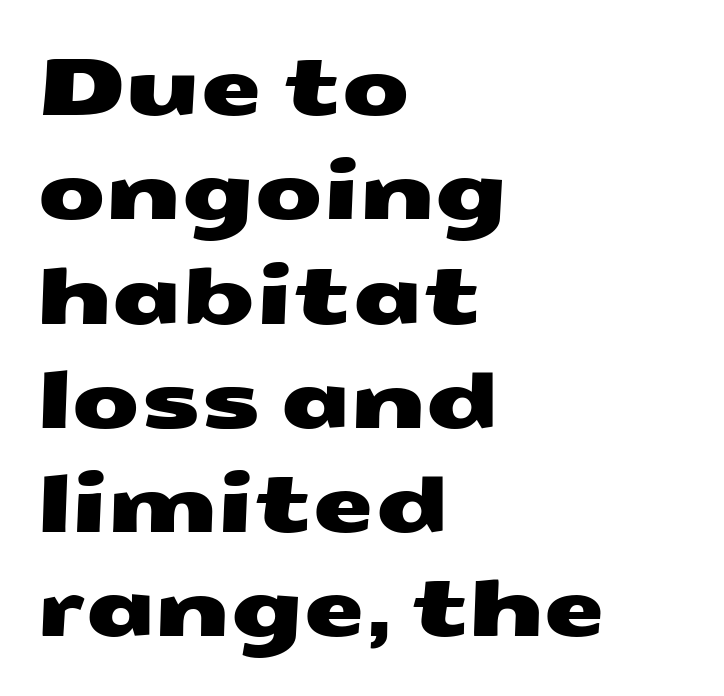
The image shows 79 px wide sans-serif type; set left-aligned, normal line spacing (1.32x), normal letter spacing, not underlined; medium stroke contrast and a medium x-height.
